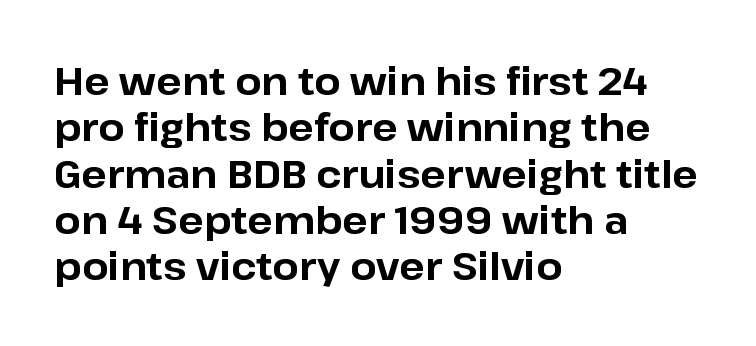
The image shows 38 px bold sans-serif type, upright; set left-aligned, line spacing 1.22x, normal letter spacing, not underlined; low stroke contrast and a medium x-height.
